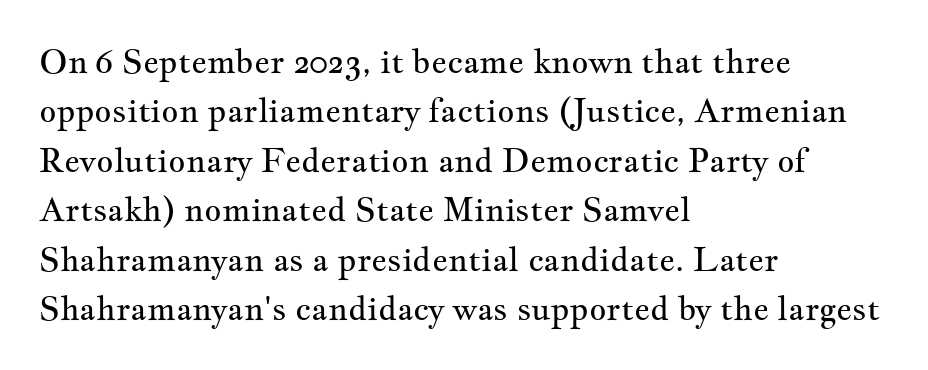
The image shows 33 px regular-weight, wide serif type, upright; set left-aligned, normal line spacing (1.5x), normal letter spacing, not underlined; medium stroke contrast and a small x-height.
